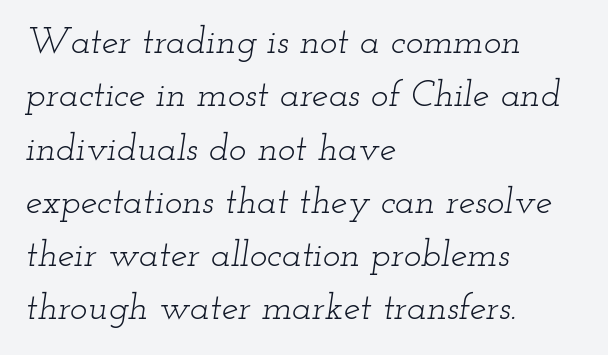
The image shows 37 px light, wide serif type, italic (leaning right); set left-aligned, normal line spacing (1.44x), normal letter spacing, not underlined; low stroke contrast and a small x-height.
